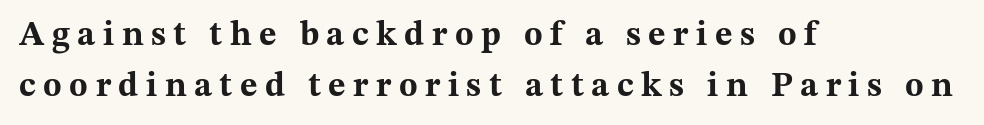
Q: Is the text bold? A: Yes.
Q: Is the text italic (slanted)? A: No, it is upright.
Q: Is the typeface a serif or a sans-serif typeface? A: Serif.
Q: Is the text underlined? A: No.
Q: How is the paragraph aligned? A: Left-aligned.
Q: Is the spacing between letters normal or unusually wide? A: Unusually wide.
Q: Is the spacing between lines tight, normal or loose? A: Normal.
Q: Width (condensed, normal, or wide)? A: Wide.
Q: Stroke contrast? A: Medium.
Q: x-height? A: Medium.
Q: Monospaced? A: No.
